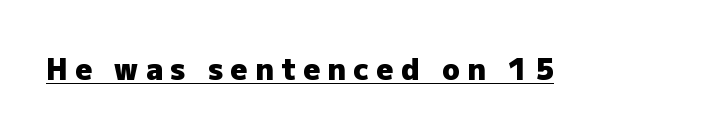
Q: Is the text bold? A: Yes.
Q: Is the text italic (slanted)? A: No, it is upright.
Q: Is the typeface a serif or a sans-serif typeface? A: Sans-serif.
Q: Is the text underlined? A: Yes.
Q: Is the spacing between letters normal or unusually wide? A: Unusually wide.
Q: Width (condensed, normal, or wide)? A: Normal.
Q: Stroke contrast? A: Low.
Q: x-height? A: Medium.
Q: Monospaced? A: No.
